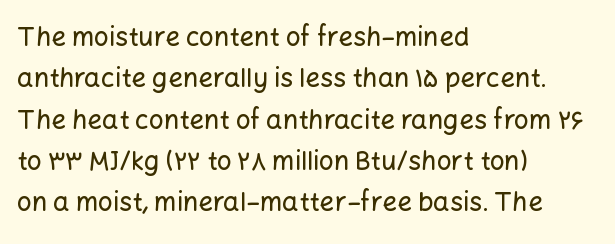
Q: Is the text italic (slanted)? A: No, it is upright.
Q: Is the text underlined? A: No.
Q: How is the paragraph aligned? A: Left-aligned.
Q: Is the spacing between letters normal or unusually wide? A: Normal.
Q: Is the spacing between lines tight, normal or loose? A: Normal.
